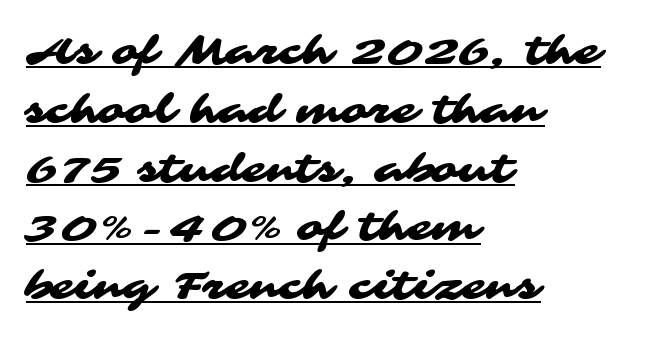
{"serif": "no", "width": "wide", "stroke_contrast": "medium", "x_height": "medium", "monospaced": "no", "underline": "yes", "align": "left", "line_spacing": "normal", "line_spacing_ratio": 1.47, "letter_spacing": "normal", "letter_spacing_em": 0.0, "glyph_px": 40}
